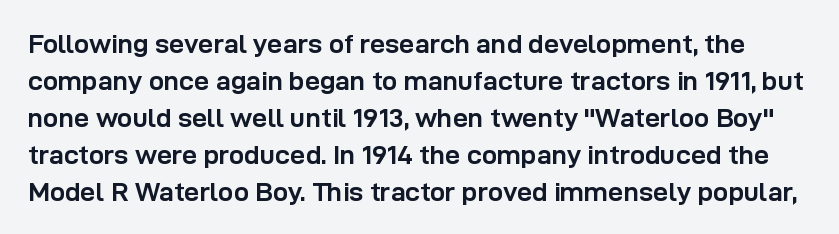
Notice how the stems are strictly vertical — no italics here. Pretty heavy lettering here — definitely bold. Glance below the letters and you will spot only blank space. In terms of letterspacing, this is plain default setting. Interline gaps are of average width in this sample.
